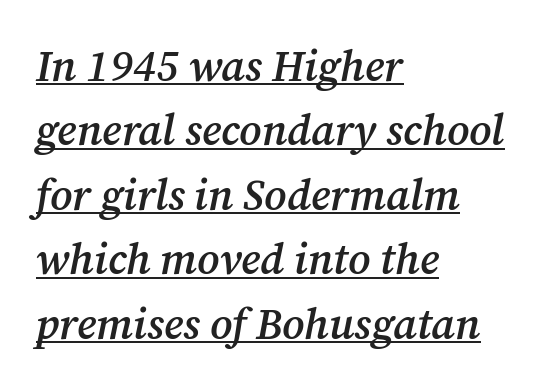
Q: Is the text bold? A: Semi-bold.
Q: Is the text italic (slanted)? A: Yes, it leans right by about 12 degrees.
Q: Is the typeface a serif or a sans-serif typeface? A: Serif.
Q: Is the text underlined? A: Yes.
Q: How is the paragraph aligned? A: Left-aligned.
Q: Is the spacing between letters normal or unusually wide? A: Normal.
Q: Is the spacing between lines tight, normal or loose? A: Normal.
Q: Width (condensed, normal, or wide)? A: Normal.
Q: Stroke contrast? A: Medium.
Q: x-height? A: Medium.
Q: Monospaced? A: No.
